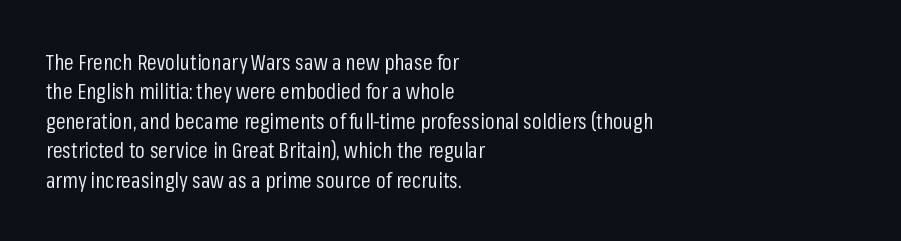
Bare-footed words on every line. Every stem runs plumb, perpendicular to the baseline. The typesetting does not lean heavy: it is not bold. Tracking value appears to be zero — textbook default spacing. The vertical gap from one line to the next is medium.
